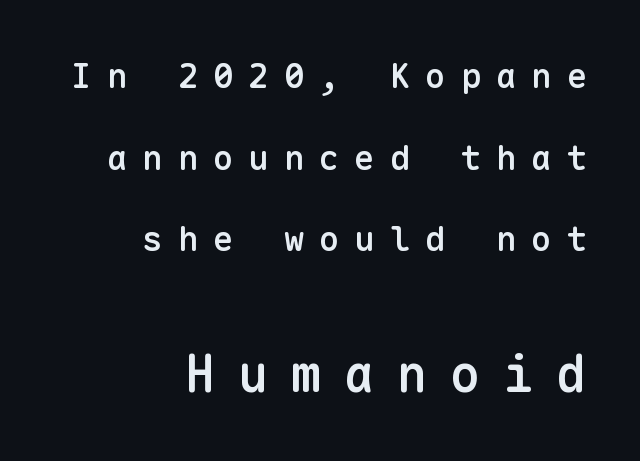
Q: Is the text bold? A: Semi-bold.
Q: Is the text italic (slanted)? A: No, it is upright.
Q: Is the typeface a serif or a sans-serif typeface? A: Sans-serif.
Q: Is the text underlined? A: No.
Q: How is the paragraph aligned? A: Right-aligned.
Q: Is the spacing between letters normal or unusually wide? A: Unusually wide.
Q: Is the spacing between lines tight, normal or loose? A: Loose.
Q: Which block of text is set in a larger size, the first (top) or the second (bottom)? A: The second (bottom) one.
Q: Width (condensed, normal, or wide)? A: Normal.
Q: Stroke contrast? A: Low.
Q: x-height? A: Medium.
Q: Monospaced? A: Yes.
